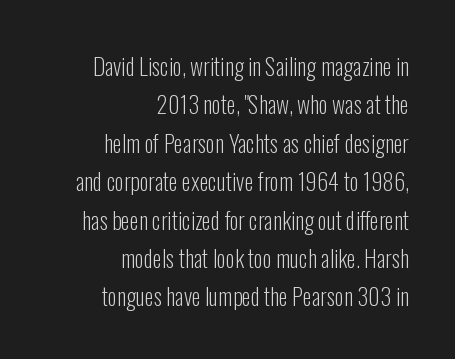
{"italic": "no", "bold": "no", "underline": "no", "align": "right", "line_spacing": "normal", "line_spacing_ratio": 1.67, "letter_spacing": "normal", "letter_spacing_em": 0.0, "glyph_px": 23}
